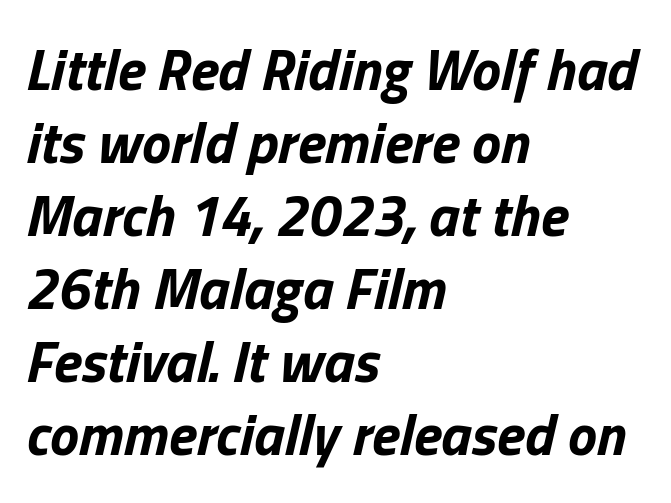
Varying glyph widths throughout — classic text-font behaviour. Heft: maximum for text — a bold. Italic? Definitely — the glyphs are oblique. Compared with typical paragraphs, the rows here are spaced about the same. Tracking here is standard; glyphs follow each other at the usual distance.
